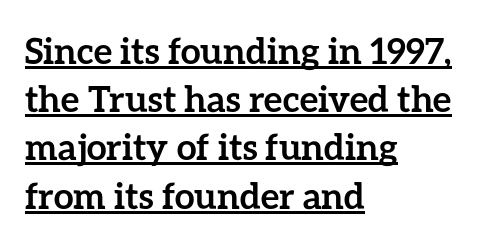
This sample keeps an unexceptional amount of space between lines. Do the characters align in a grid? No, the font is proportional. Posture: straight, roman, zero tilt. Notice how the passage keeps a crisp vertical edge on the left only.
